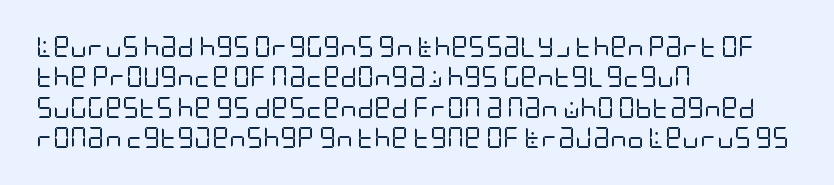
Letter spacing: default. Ink coverage per letter is moderate at most. The rag falls on the right side of this text block. Descenders are the only things crossing below the line. This block has exactly the height ordinary leading produces. This is the regular roman posture of the typeface.
